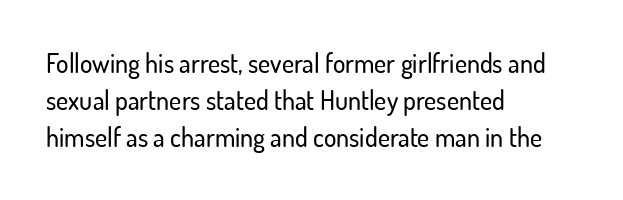
Inter-character spacing is left at the font's built-in metrics. Bare-footed words on every line. Every stem runs plumb, perpendicular to the baseline. Line spacing here is normal. Every row of glyphs begins at an identical x-position on the left.
